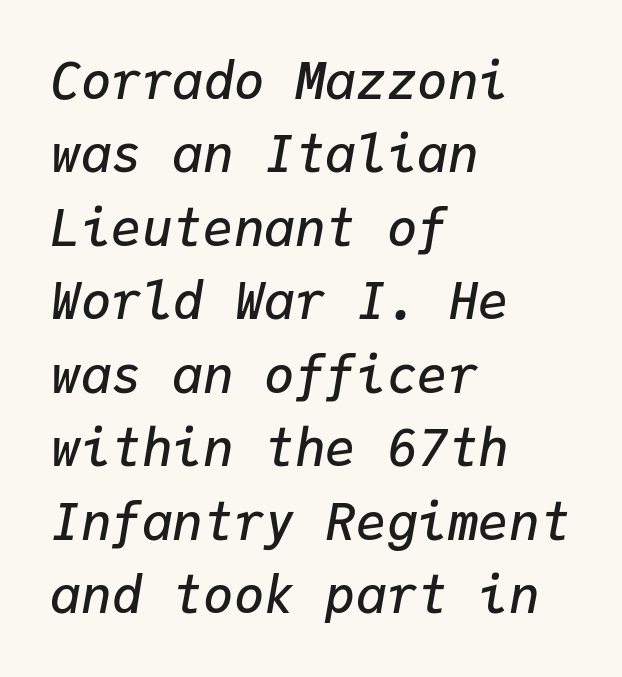
{"italic": "yes", "lean": "right", "slant_degrees": 9, "bold": "semi", "weight": "semibold", "width": "normal", "stroke_contrast": "low", "x_height": "medium", "monospaced": "yes", "underline": "no", "align": "left", "line_spacing": "normal", "line_spacing_ratio": 1.44, "letter_spacing": "normal", "letter_spacing_em": 0.0, "glyph_px": 51}
